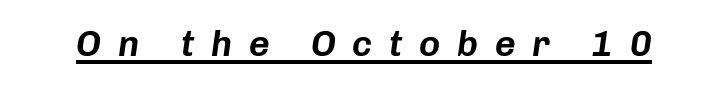
{"italic": "yes", "lean": "right", "slant_degrees": 8, "width": "normal", "stroke_contrast": "low", "x_height": "medium", "monospaced": "no", "underline": "yes", "letter_spacing": "wide", "letter_spacing_em": 0.46, "glyph_px": 36}
